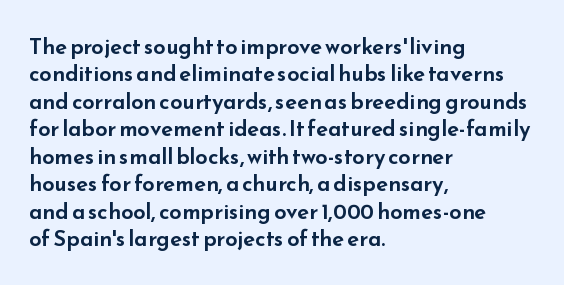
The image shows 22 px text type, upright; set left-aligned, normal line spacing (1.25x), normal letter spacing, not underlined.
